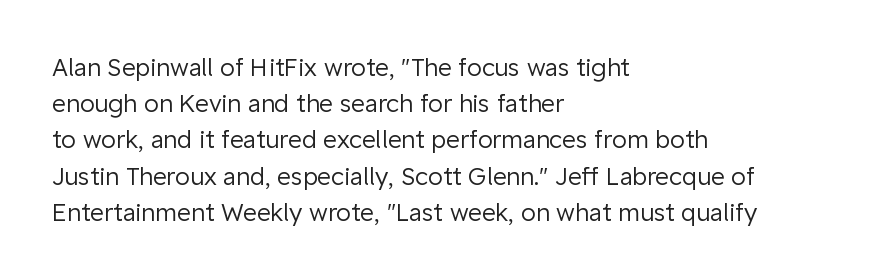
Q: Is the text bold? A: No.
Q: Is the text italic (slanted)? A: No, it is upright.
Q: Is the text underlined? A: No.
Q: How is the paragraph aligned? A: Left-aligned.
Q: Is the spacing between letters normal or unusually wide? A: Normal.
Q: Is the spacing between lines tight, normal or loose? A: Normal.
